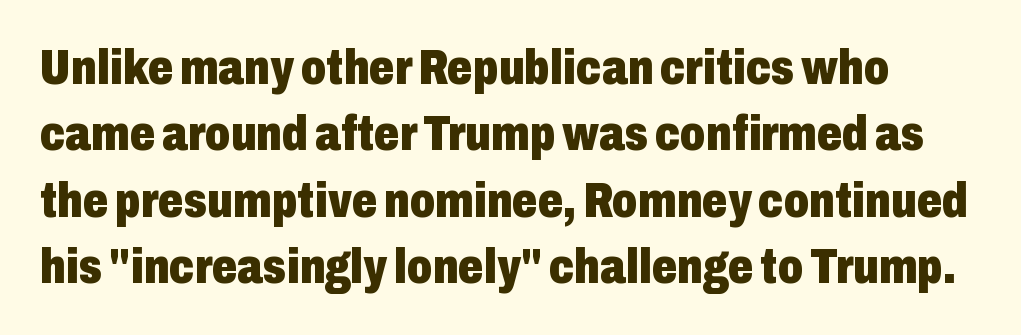
The image shows 50 px heavy, condensed sans-serif type, upright; set normal line spacing (1.33x), normal letter spacing, not underlined; low stroke contrast and a medium x-height.
